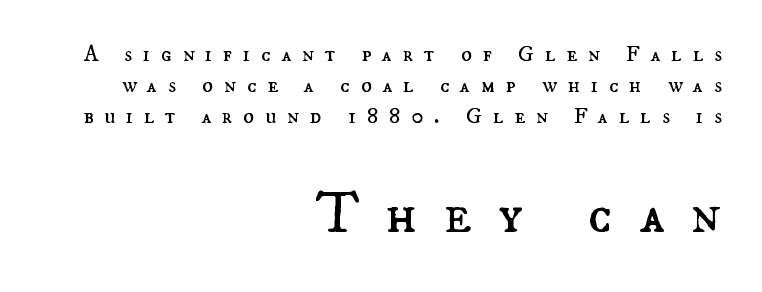
{"italic": "no", "bold": "no", "weight": "regular", "width": "normal", "stroke_contrast": "medium", "x_height": "small", "monospaced": "no", "underline": "no", "align": "right", "line_spacing": "normal", "line_spacing_ratio": 1.34, "letter_spacing": "wide", "letter_spacing_em": 0.46, "larger_block": "second", "size_ratio": 2.52, "glyph_px": 58}
